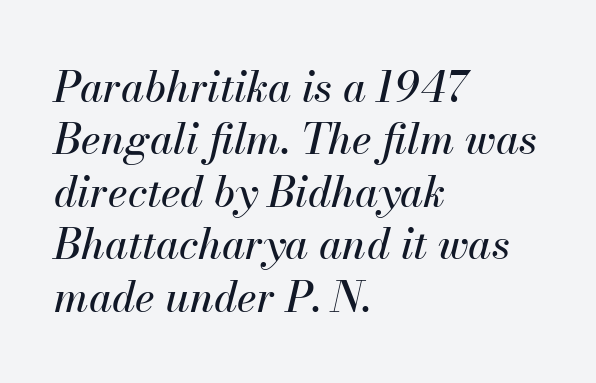
Q: Is the text italic (slanted)? A: Yes, it leans right by about 13 degrees.
Q: Is the text underlined? A: No.
Q: How is the paragraph aligned? A: Left-aligned.
Q: Is the spacing between letters normal or unusually wide? A: Normal.
Q: Is the spacing between lines tight, normal or loose? A: Normal.
Q: Width (condensed, normal, or wide)? A: Normal.
Q: Stroke contrast? A: Medium.
Q: x-height? A: Small.
Q: Monospaced? A: No.
